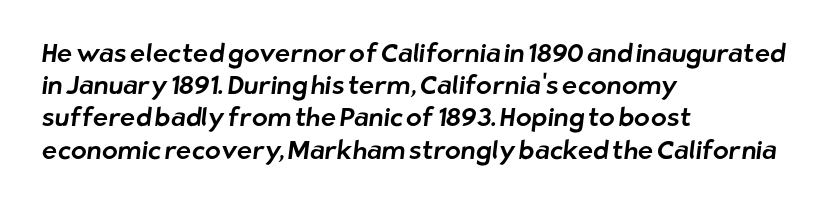
Q: Is the text underlined? A: No.
Q: How is the paragraph aligned? A: Left-aligned.
Q: Is the spacing between letters normal or unusually wide? A: Normal.
